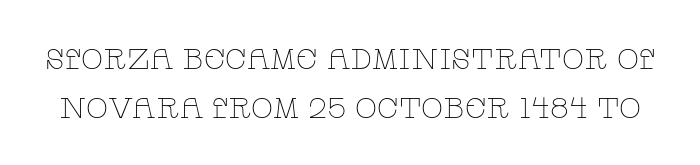
{"serif": "yes", "italic": "no", "bold": "no", "weight": "thin", "width": "wide", "stroke_contrast": "low", "x_height": "large", "monospaced": "no", "underline": "no", "line_spacing": "normal", "line_spacing_ratio": 1.69, "letter_spacing": "normal", "letter_spacing_em": 0.0, "glyph_px": 29}
